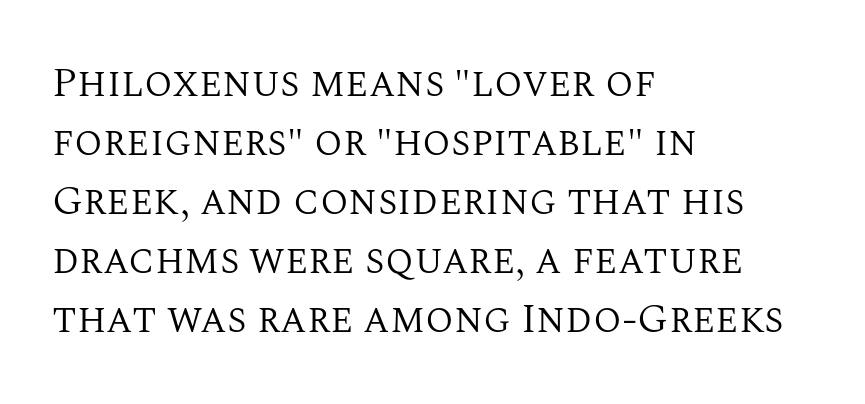
Q: Is the text bold? A: No.
Q: Is the text italic (slanted)? A: No, it is upright.
Q: Is the typeface a serif or a sans-serif typeface? A: Serif.
Q: Is the text underlined? A: No.
Q: How is the paragraph aligned? A: Left-aligned.
Q: Is the spacing between letters normal or unusually wide? A: Normal.
Q: Is the spacing between lines tight, normal or loose? A: Normal.
Q: Width (condensed, normal, or wide)? A: Normal.
Q: Stroke contrast? A: Medium.
Q: x-height? A: Large.
Q: Monospaced? A: No.
